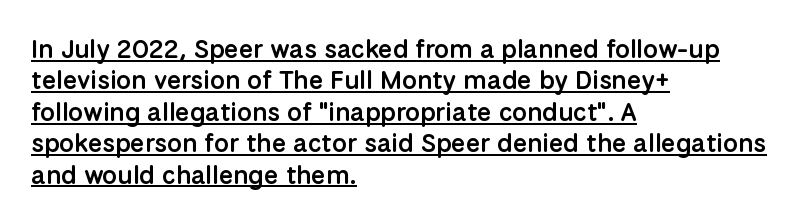
The image shows 26 px text type, upright; set left-aligned, line spacing 1.21x, normal letter spacing, underlined.
